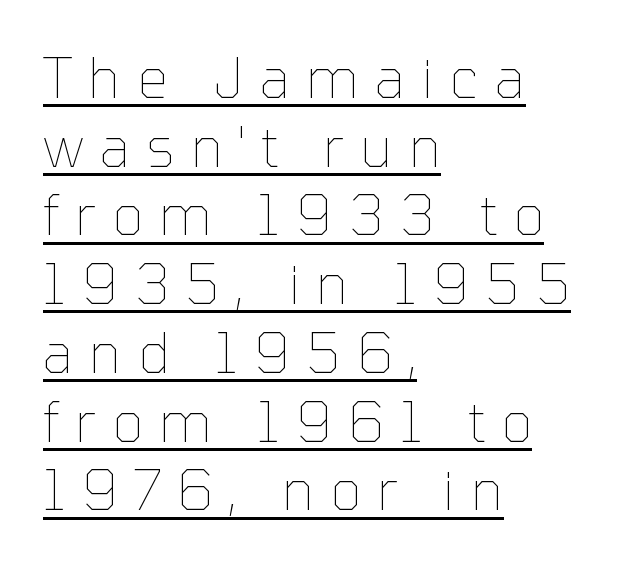
Q: Is the text bold? A: No.
Q: Is the text italic (slanted)? A: No, it is upright.
Q: Is the text underlined? A: Yes.
Q: How is the paragraph aligned? A: Left-aligned.
Q: Is the spacing between letters normal or unusually wide? A: Unusually wide.
Q: Is the spacing between lines tight, normal or loose? A: Normal.
Q: Width (condensed, normal, or wide)? A: Normal.
Q: Stroke contrast? A: Low.
Q: x-height? A: Medium.
Q: Monospaced? A: No.
